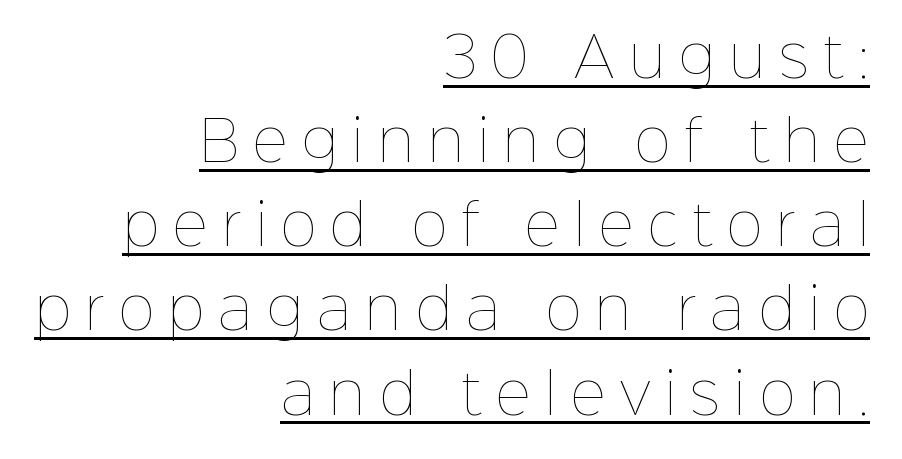
Normally led — the rows are evenly, conventionally spaced. Do the characters align in a grid? No, the font is proportional. You can tell it's not italic because the verticals are truly vertical. Casual observation: everything's shoved over to the right. Caption: expanded tracking, letters set apart.
